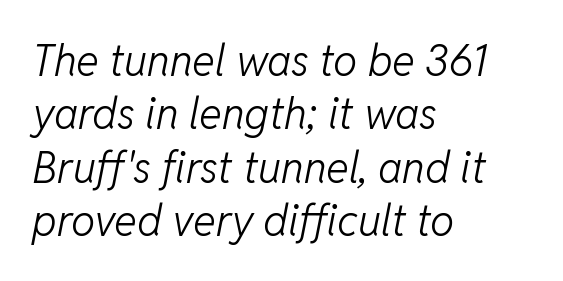
The image shows 43 px light type, italic (leaning right); set left-aligned, line spacing 1.24x, normal letter spacing, not underlined; low stroke contrast and a medium x-height.
